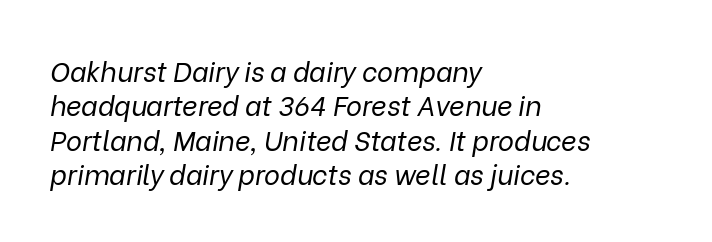
Beneath every word, the page is bare. Notice how the passage keeps a crisp vertical edge on the left only. Rows of type keep a routine distance in the vertical direction. The face looks like a standard text weight, possibly lighter. Observe the lean: these are italic letterforms.
